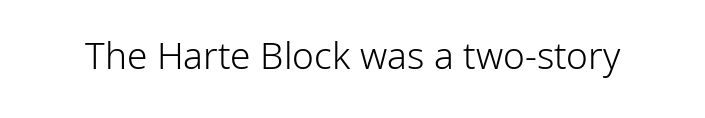
Unmarked baselines from the first word to the last. This is not heavy type; no bold has been used. The font's upright variant was chosen for this text. There is no visible air inserted between adjacent glyphs. These lines are rendered in a variable-pitch font. The characters display no serif detailing; their extremities are plain.
